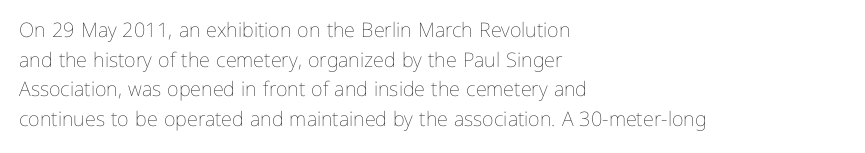
Compared with a typical body face, this is equally light or lighter still. The line texture is even and compact thanks to regular tracking. The space directly below the letters is spotless. Nope, not italic — everything's standing straight.
